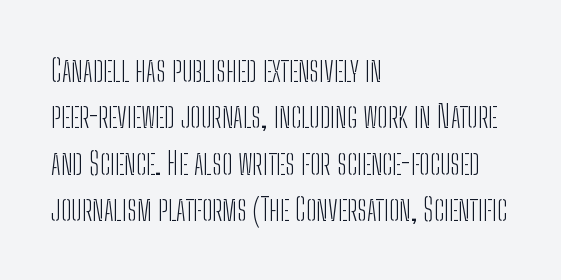
Stems and bowls with no extra thickness — not bold. Is there much room between lines? A standard amount, neither cramped nor airy. Ascenders rise straight up at ninety degrees. Nobody drew a line under any word here. Is this a fixed-width face? No — the glyphs have proportional, varying widths. Line starts are locked; line ends wander.
